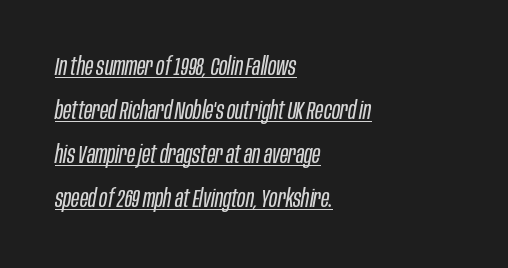
The image shows 25 px text type, italic (leaning right); set left-aligned, line spacing 1.76x, normal letter spacing, underlined.
